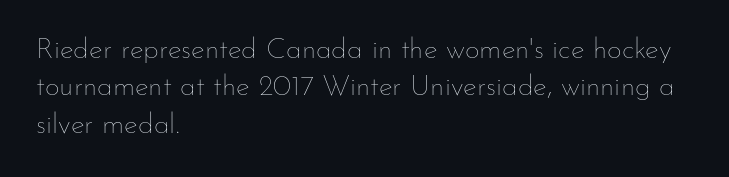
The image shows 29 px thin type, upright; set left-aligned, normal line spacing (1.29x), normal letter spacing, not underlined; low stroke contrast and a small x-height.
